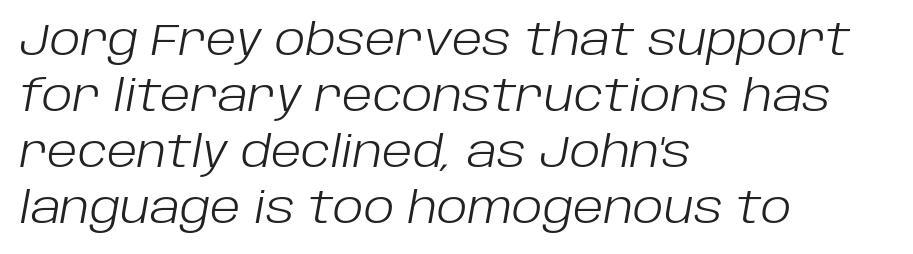
Q: Is the text bold? A: No.
Q: Is the text italic (slanted)? A: Yes, it leans right by about 10 degrees.
Q: Is the text underlined? A: No.
Q: How is the paragraph aligned? A: Left-aligned.
Q: Is the spacing between letters normal or unusually wide? A: Normal.
Q: Is the spacing between lines tight, normal or loose? A: Normal.
Q: Width (condensed, normal, or wide)? A: Normal.
Q: Stroke contrast? A: Low.
Q: x-height? A: Large.
Q: Monospaced? A: No.
